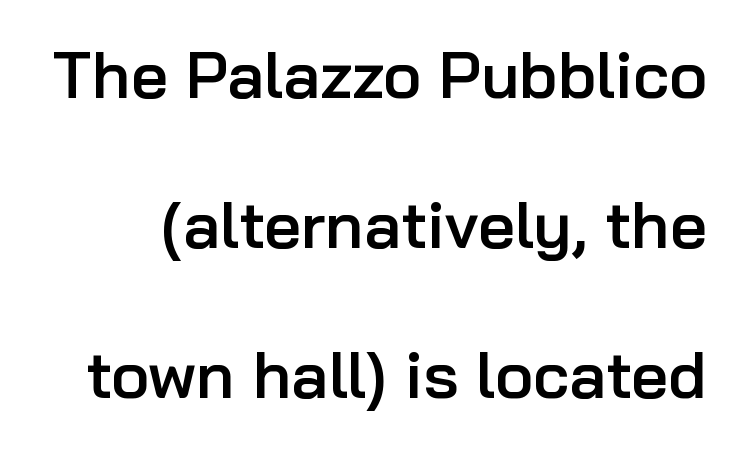
The letterforms sit shoulder to shoulder at normal distance. Spacing verdict: proportional, widths tailored to each character. Just letters on the line, the space beneath them empty. The passage shown is typeset with a sans-serif family. Firm but not heavy-handed strokes: this text is semibold. Style check: upright.
